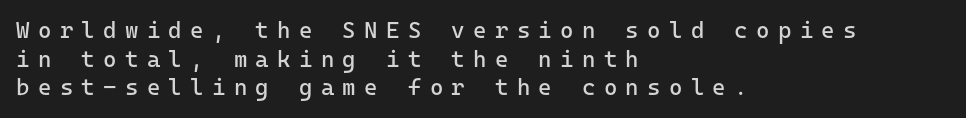
The image shows 23 px text type, upright; set left-aligned, normal line spacing (1.25x), unusually wide letter spacing (+0.36 em), not underlined.
